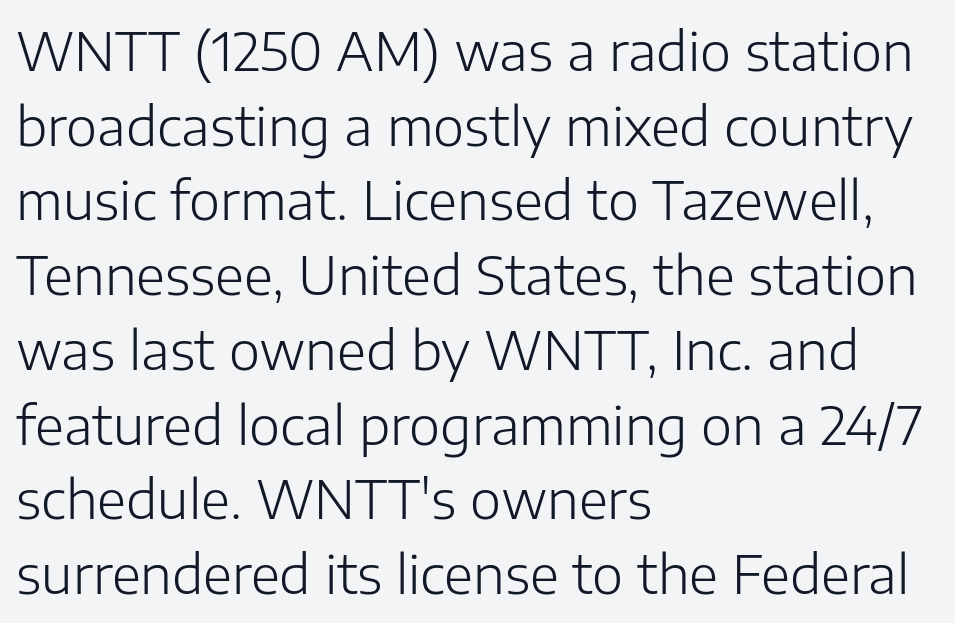
{"serif": "no", "italic": "no", "bold": "no", "weight": "light", "width": "normal", "stroke_contrast": "low", "x_height": "medium", "monospaced": "no", "underline": "no", "align": "left", "line_spacing": "normal", "line_spacing_ratio": 1.41, "letter_spacing": "normal", "letter_spacing_em": 0.0, "glyph_px": 53}
